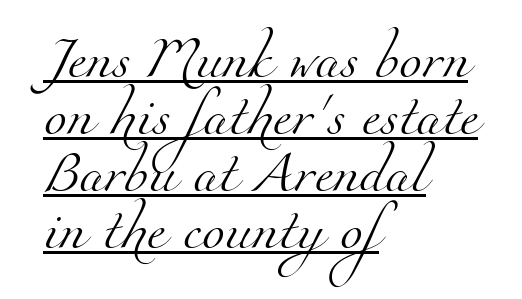
{"serif": "yes", "bold": "no", "weight": "light", "width": "normal", "stroke_contrast": "medium", "x_height": "small", "monospaced": "no", "underline": "yes", "align": "left", "line_spacing": "normal", "line_spacing_ratio": 1.39, "letter_spacing": "normal", "letter_spacing_em": 0.0, "glyph_px": 41}
